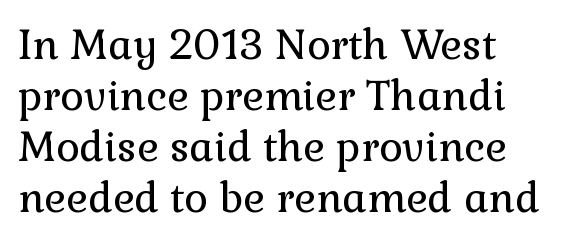
The image shows 41 px regular-weight serif type, upright; set left-aligned, line spacing 1.24x, normal letter spacing, not underlined; low stroke contrast and a medium x-height.
